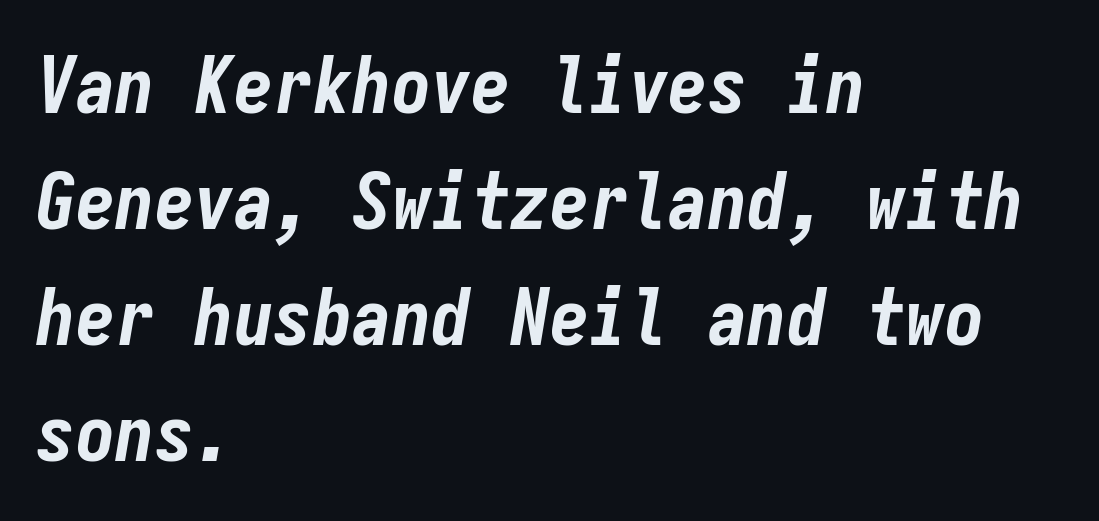
The image shows 79 px bold, condensed type, italic (leaning right), monospaced; set left-aligned, normal line spacing (1.47x), normal letter spacing, not underlined; low stroke contrast and a medium x-height.
